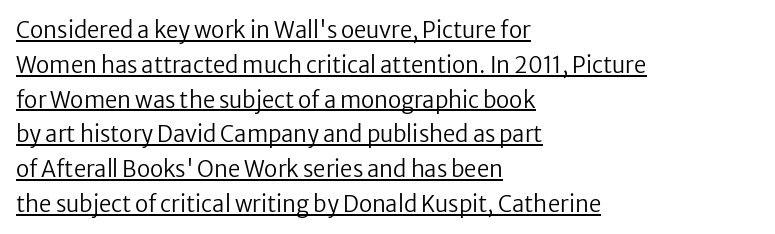
Q: Is the text bold? A: No.
Q: Is the text italic (slanted)? A: No, it is upright.
Q: Is the text underlined? A: Yes.
Q: How is the paragraph aligned? A: Left-aligned.
Q: Is the spacing between letters normal or unusually wide? A: Normal.
Q: Is the spacing between lines tight, normal or loose? A: Normal.
